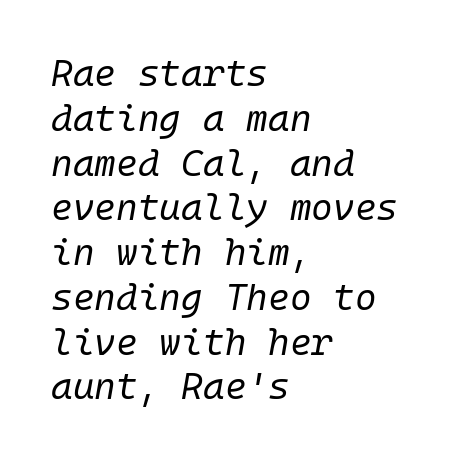
{"italic": "yes", "lean": "right", "slant_degrees": 10, "bold": "no", "weight": "regular", "width": "normal", "stroke_contrast": "low", "x_height": "medium", "underline": "no", "align": "left", "line_spacing_ratio": 1.21, "letter_spacing": "normal", "letter_spacing_em": 0.0, "glyph_px": 37}
